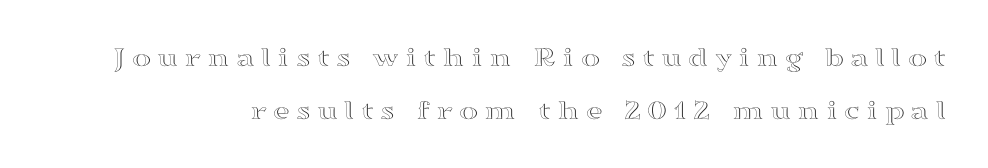
The image shows 29 px wide type, upright; set line spacing 1.84x, unusually wide letter spacing (+0.21 em), not underlined; a medium x-height.
